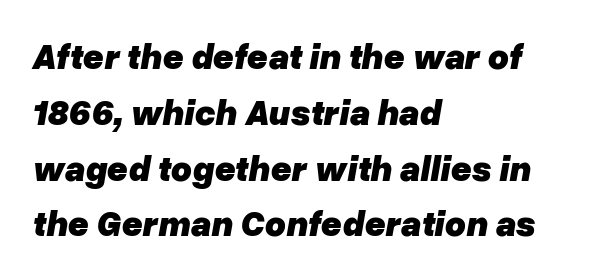
{"italic": "yes", "lean": "right", "slant_degrees": 10, "bold": "yes", "weight": "heavy", "width": "normal", "stroke_contrast": "low", "x_height": "medium", "monospaced": "no", "underline": "no", "align": "left", "line_spacing": "normal", "line_spacing_ratio": 1.55, "letter_spacing": "normal", "letter_spacing_em": 0.0, "glyph_px": 36}
